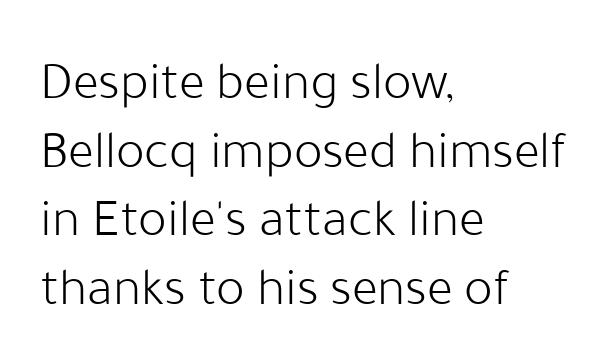
Q: Is the text bold? A: No.
Q: Is the text italic (slanted)? A: No, it is upright.
Q: Is the typeface a serif or a sans-serif typeface? A: Sans-serif.
Q: Is the text underlined? A: No.
Q: How is the paragraph aligned? A: Left-aligned.
Q: Is the spacing between letters normal or unusually wide? A: Normal.
Q: Is the spacing between lines tight, normal or loose? A: Normal.
Q: Width (condensed, normal, or wide)? A: Normal.
Q: Stroke contrast? A: Low.
Q: x-height? A: Medium.
Q: Monospaced? A: No.
